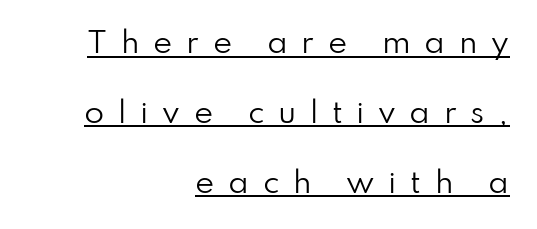
The image shows 29 px regular-weight sans-serif type, upright; set right-aligned, loose line spacing (2.41x), unusually wide letter spacing (+0.47 em), underlined; low stroke contrast and a small x-height.
